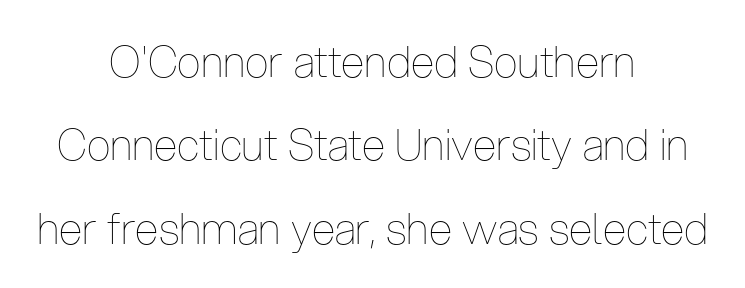
Q: Is the text bold? A: No.
Q: Is the text italic (slanted)? A: No, it is upright.
Q: Is the text underlined? A: No.
Q: How is the paragraph aligned? A: Centered.
Q: Is the spacing between letters normal or unusually wide? A: Normal.
Q: Is the spacing between lines tight, normal or loose? A: Loose.
Q: Width (condensed, normal, or wide)? A: Condensed.
Q: Stroke contrast? A: Low.
Q: x-height? A: Medium.
Q: Monospaced? A: No.
